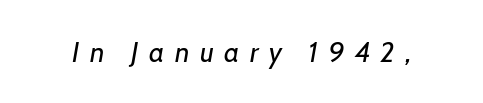
{"italic": "yes", "lean": "right", "slant_degrees": 7, "bold": "no", "weight": "regular", "width": "normal", "stroke_contrast": "low", "x_height": "medium", "monospaced": "no", "underline": "no", "letter_spacing": "wide", "letter_spacing_em": 0.38, "glyph_px": 28}
